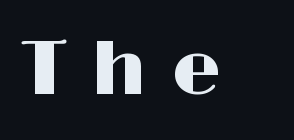
No word sits above an underline. This sample uses an upright cut, with every glyph sitting square on the baseline. Nothing sits at the stroke ends, so this counts as sans-serif. Students, note that the glyphs here are deliberately spaced far apart. Do the characters align in a grid? No, the font is proportional.
